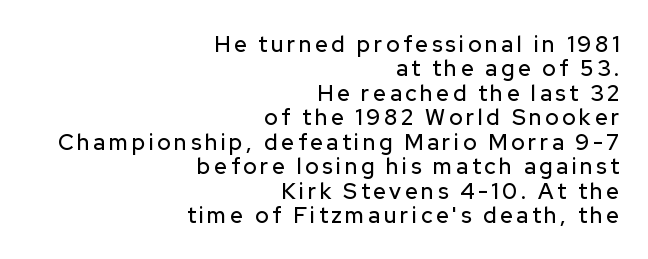
Q: Is the text italic (slanted)? A: No, it is upright.
Q: Is the text underlined? A: No.
Q: How is the paragraph aligned? A: Right-aligned.
Q: Is the spacing between lines tight, normal or loose? A: Tight.
